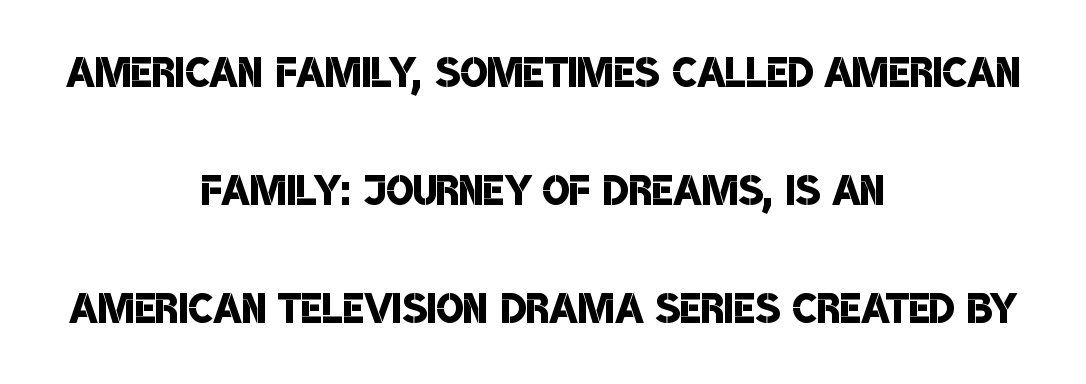
Spacing between characters is what you'd get straight out of the box. This sample has the flowing, uneven cadence of proportional lettering. I'd describe the lettering as semibold — firm but not a full bold. Are there feet on the stems? There aren't — it's a sans. These lines stand farther apart than default settings would place them. Notice how the passage keeps no hard edge, just a central spine.
